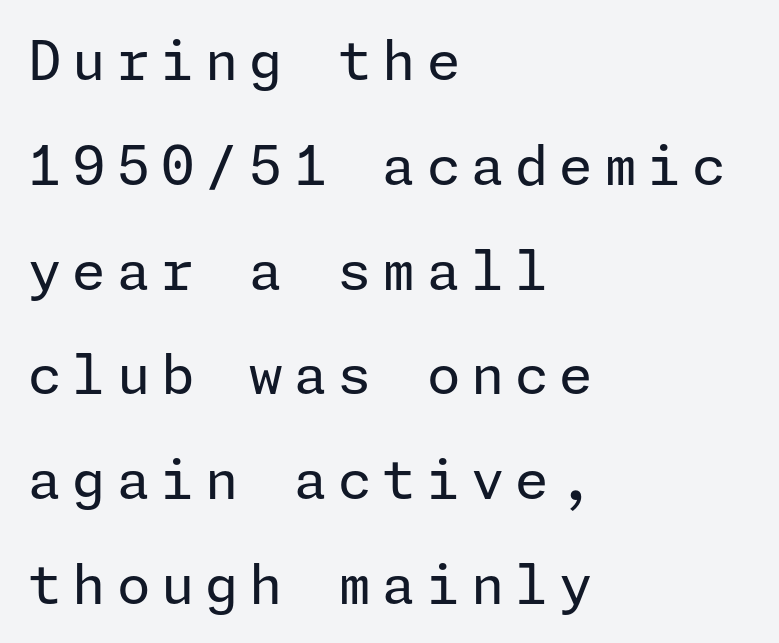
The letterforms stand isolated, each surrounded by extra space. Look at the bottom of the vertical strokes: they stop flat, with no serifs. The letters stand upright; this is a roman face. Line spacing here is loose. Caption: face not bold, strokes unweighted. The ragged edge is on the right, which tells us the setting is flush left.
